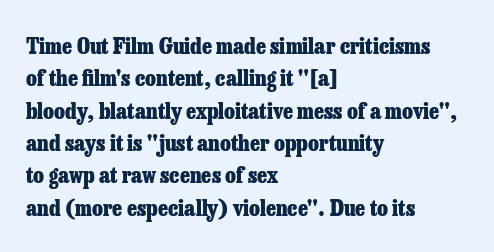
This block has exactly the height ordinary leading produces. A roman cut, with each character standing at attention. Typesetter's note: full bold, strokes at maximum text heaviness. The rendering anchors every line to the left-hand side.
